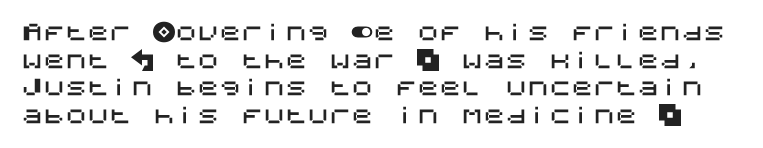
This sample uses an upright cut, with every glyph sitting square on the baseline. The block of text has a typical density, with ordinary space between rows. The type is set solid horizontally, with unmodified tracking. The gap between lines stays unmarked.
